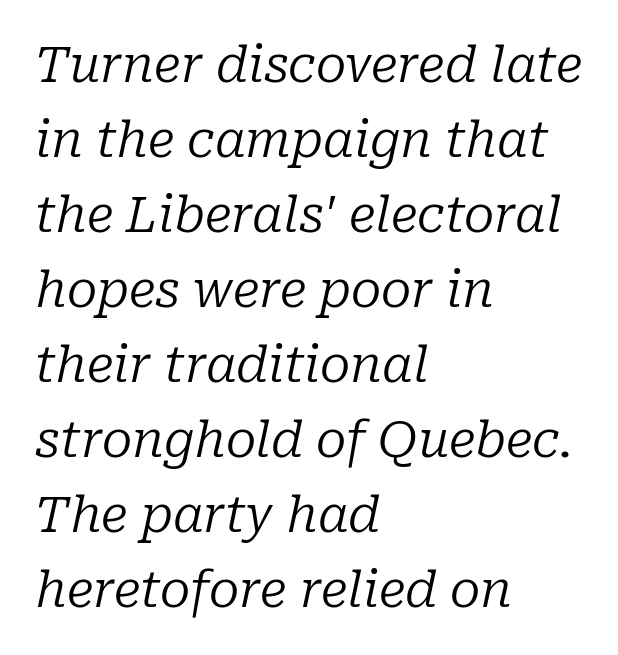
Is the block centered? No — it sits flush against the left margin. Serifs: yes, visible at the terminals of the letterforms. A typesetter would call this zero additional tracking. Would a proofreader flag this as italicized? Yes.
